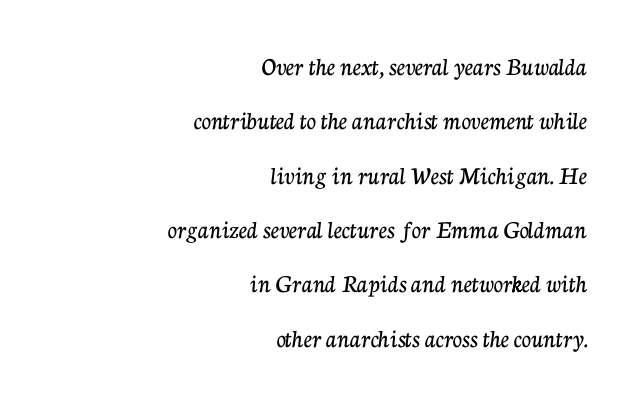
{"underline": "no", "align": "right", "line_spacing": "loose", "line_spacing_ratio": 2.09, "letter_spacing": "normal", "letter_spacing_em": 0.0, "glyph_px": 26}
